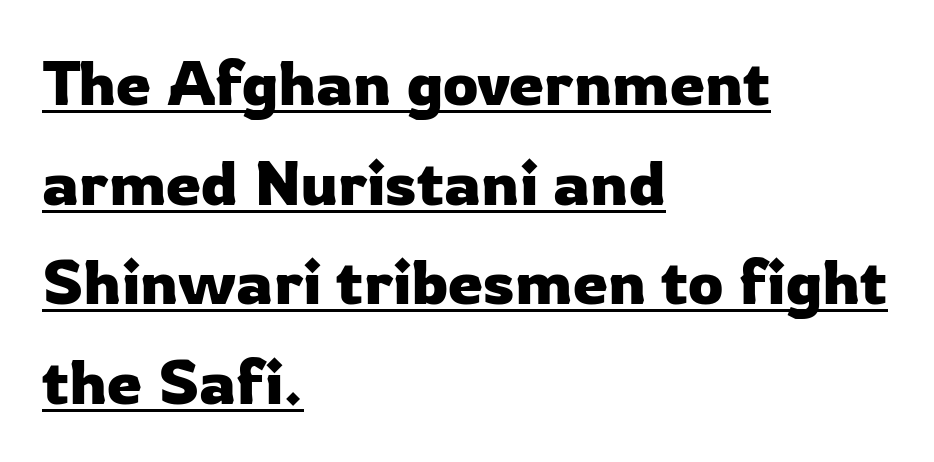
{"serif": "no", "italic": "no", "width": "normal", "stroke_contrast": "low", "x_height": "medium", "monospaced": "no", "underline": "yes", "align": "left", "line_spacing": "normal", "line_spacing_ratio": 1.58, "letter_spacing": "normal", "letter_spacing_em": 0.0, "glyph_px": 63}
